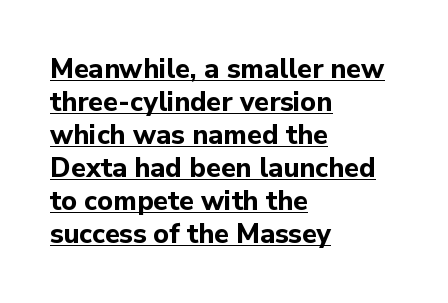
Rendered with straight, roman letterforms. The sample's only ornament is a line tracing under the words. Line starts are locked; line ends wander. You'd pick this weight for a headline — it's a proper bold.
